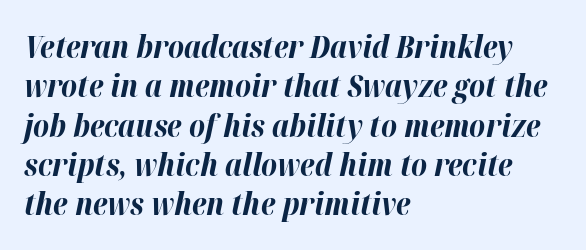
The image shows 31 px bold type, italic (leaning right); set left-aligned, normal line spacing (1.27x), normal letter spacing, not underlined; high stroke contrast and a medium x-height.
